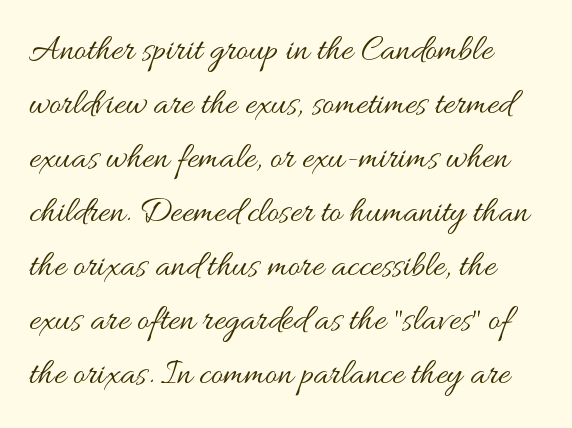
The image shows 36 px regular-weight, wide type; set normal line spacing (1.5x), normal letter spacing, not underlined; medium stroke contrast and a small x-height.
